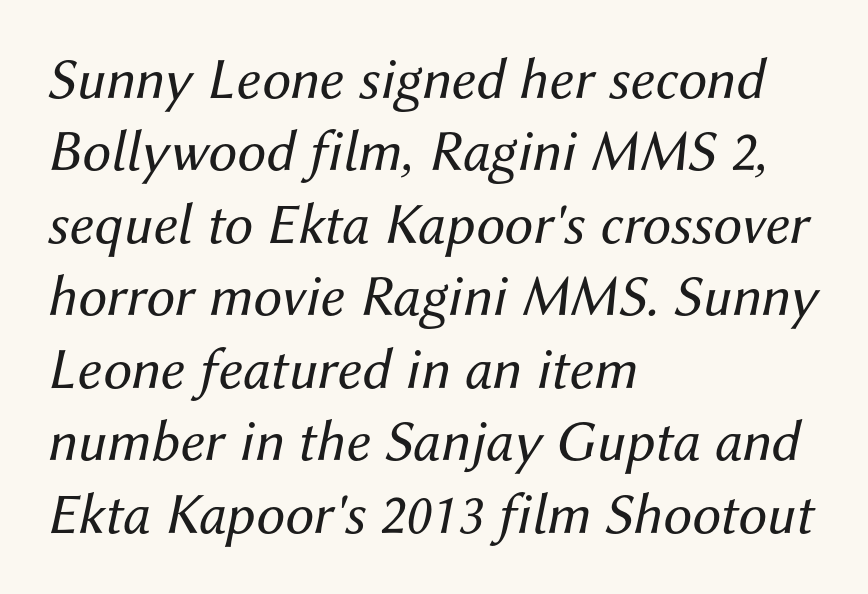
The image shows 58 px regular-weight type, italic (leaning right); set left-aligned, normal line spacing (1.25x), normal letter spacing, not underlined; medium stroke contrast and a medium x-height.
